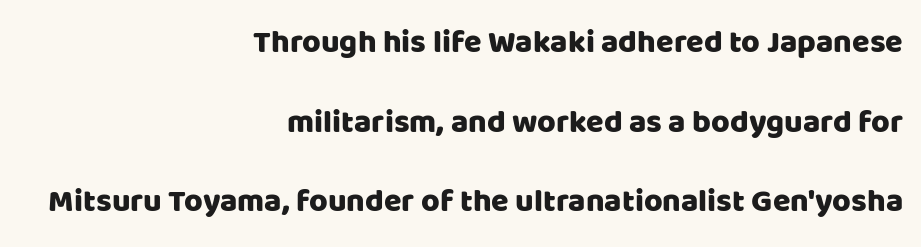
{"serif": "no", "italic": "no", "width": "normal", "stroke_contrast": "low", "x_height": "large", "monospaced": "no", "underline": "no", "align": "right", "line_spacing": "loose", "line_spacing_ratio": 2.49, "letter_spacing": "normal", "letter_spacing_em": 0.0, "glyph_px": 32}
